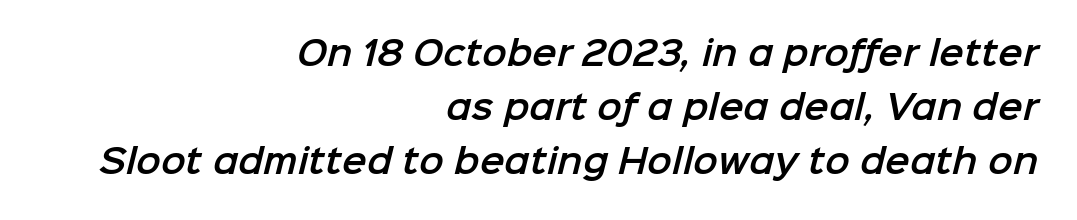
Type style note: lacks serifs. Compared with typical paragraphs, the rows here are spaced about the same. Here the designer chose a conventional face with non-uniform glyph widths. Horizontal alignment here is rightward, an uncommon choice for prose. The words here are not underlined.
